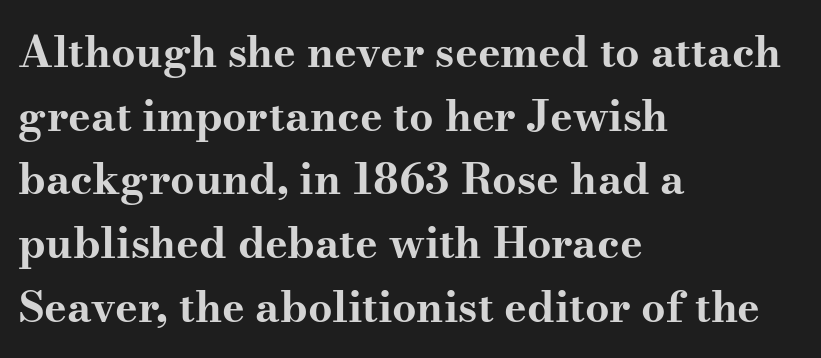
Glyph-to-glyph distance matches everyday printed text. You'd pick this weight for a headline — it's a proper bold. Do the characters align in a grid? No, the font is proportional. Unmarked baselines from the first word to the last. Notice how the stems are strictly vertical — no italics here. Notice how descenders clear the ascenders below comfortably — that's standard leading.
